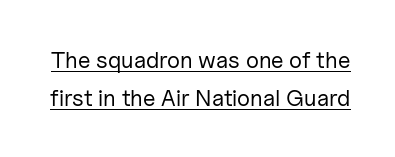
{"italic": "no", "bold": "no", "underline": "yes", "line_spacing": "normal", "line_spacing_ratio": 1.64, "letter_spacing": "normal", "letter_spacing_em": 0.0, "glyph_px": 23}
